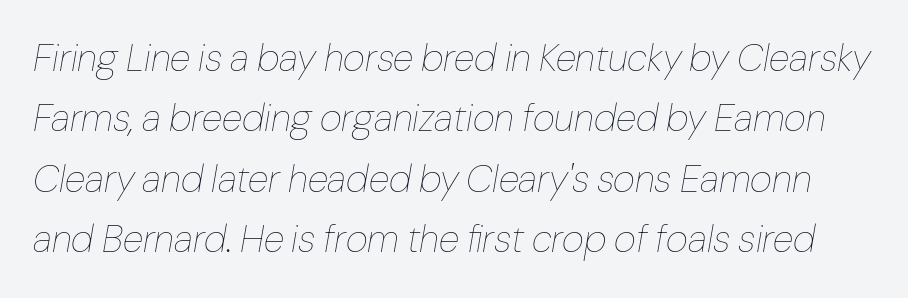
Q: Is the text bold? A: No.
Q: Is the text italic (slanted)? A: Yes, it leans right by about 10 degrees.
Q: Is the text underlined? A: No.
Q: Is the spacing between letters normal or unusually wide? A: Normal.
Q: Is the spacing between lines tight, normal or loose? A: Normal.
Q: Width (condensed, normal, or wide)? A: Normal.
Q: Stroke contrast? A: Low.
Q: x-height? A: Medium.
Q: Monospaced? A: No.
